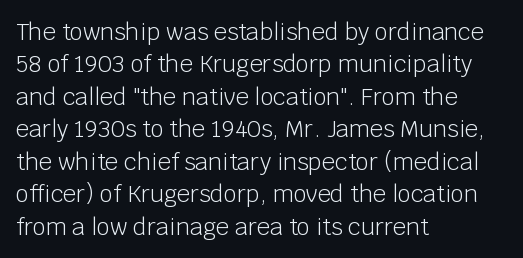
The image shows 23 px text type, upright; set left-aligned, normal line spacing (1.41x), normal letter spacing, not underlined.
